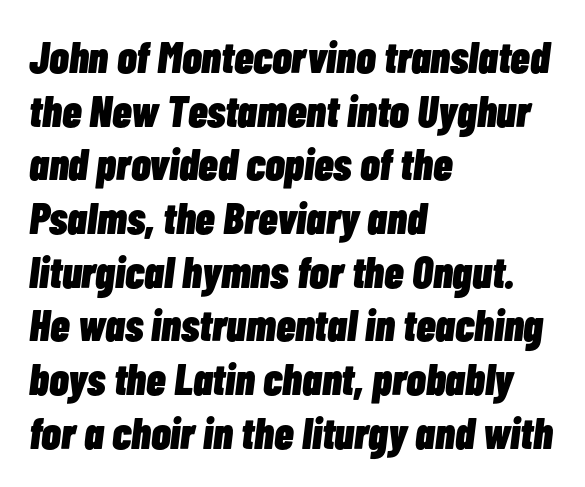
Yep, that's italic — everything's leaning. Casual observation: everything's shoved over to the left. The face used here is proportionally spaced, like ordinary book or web type. Inter-character spacing is left at the font's built-in metrics.
